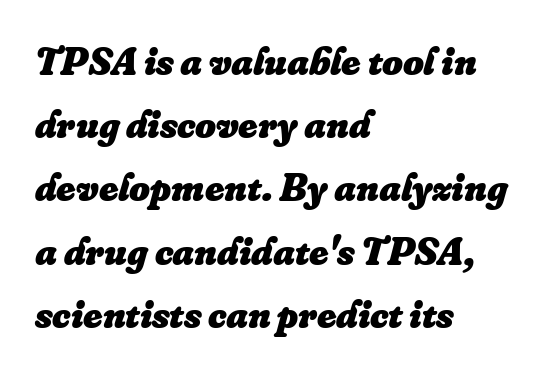
{"italic": "yes", "lean": "right", "slant_degrees": 16, "bold": "yes", "weight": "heavy", "width": "normal", "stroke_contrast": "low", "x_height": "small", "monospaced": "no", "underline": "no", "align": "left", "line_spacing": "normal", "line_spacing_ratio": 1.58, "letter_spacing": "normal", "letter_spacing_em": 0.0, "glyph_px": 40}
